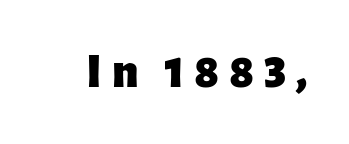
Q: Is the text bold? A: Yes.
Q: Is the text italic (slanted)? A: No, it is upright.
Q: Is the typeface a serif or a sans-serif typeface? A: Sans-serif.
Q: Is the text underlined? A: No.
Q: Is the spacing between letters normal or unusually wide? A: Unusually wide.
Q: Width (condensed, normal, or wide)? A: Normal.
Q: Stroke contrast? A: Low.
Q: x-height? A: Medium.
Q: Monospaced? A: No.
